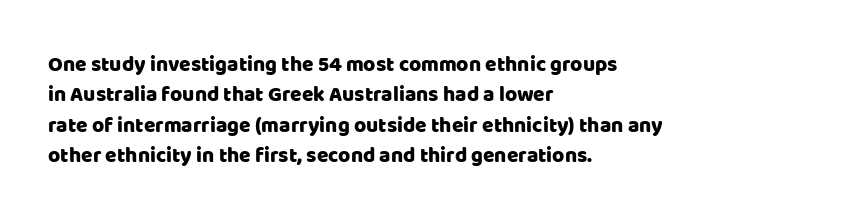
A bare baseline throughout the passage. This rendering uses left alignment, leaving the right contour irregular. Vertical strokes here are truly vertical. Glyph-to-glyph distance matches everyday printed text. If you measured baseline to baseline, you'd find a middling distance.
